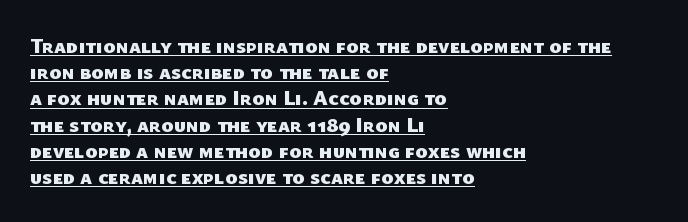
Vertical spacing — default. Caption: standard tracking, unaltered. These words are printed bold, with thick strokes throughout. The rendering uses the underline text-decoration. Every row of glyphs begins at an identical x-position on the left.
